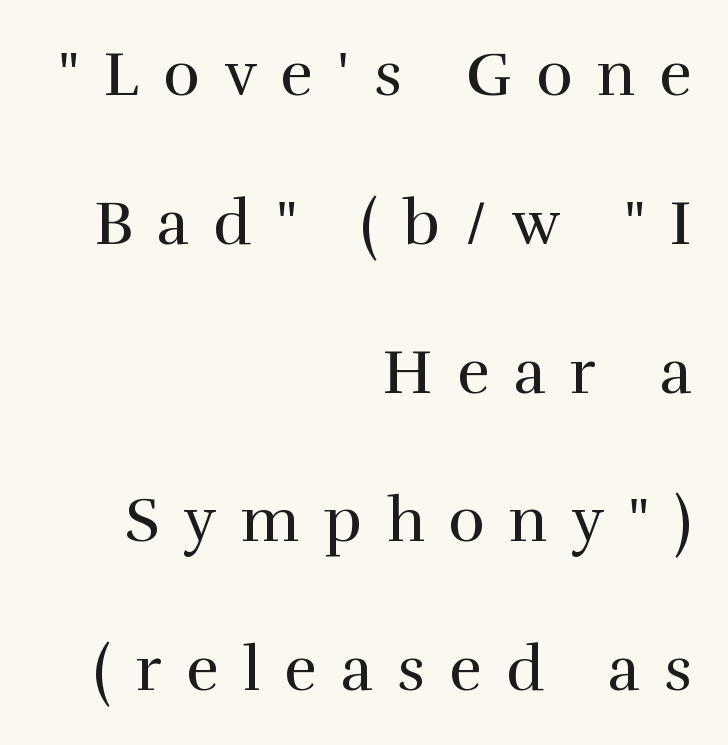
The image shows 62 px regular-weight serif type, upright; set right-aligned, loose line spacing (2.4x), unusually wide letter spacing (+0.39 em), not underlined; a medium x-height.
